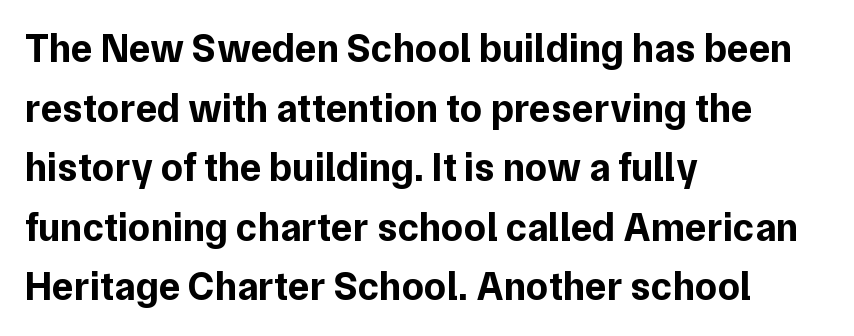
{"serif": "no", "italic": "no", "bold": "yes", "weight": "bold", "width": "normal", "stroke_contrast": "low", "x_height": "medium", "monospaced": "no", "underline": "no", "align": "left", "line_spacing": "normal", "line_spacing_ratio": 1.49, "letter_spacing": "normal", "letter_spacing_em": 0.0, "glyph_px": 40}
